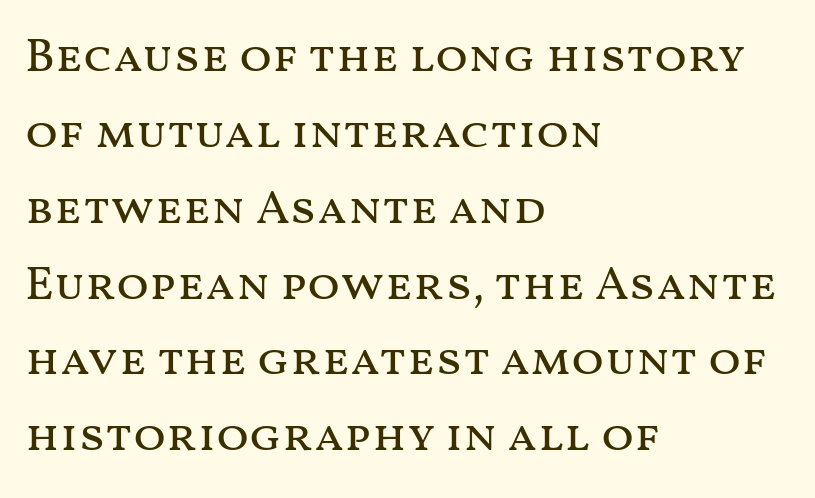
The image shows 48 px regular-weight, wide type, upright; set left-aligned, normal line spacing (1.58x), normal letter spacing, not underlined; medium stroke contrast and a medium x-height.
